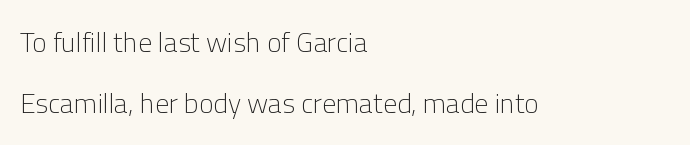
The image shows 28 px light sans-serif type, upright; set left-aligned, loose line spacing (2.18x), normal letter spacing, not underlined; low stroke contrast and a medium x-height.
